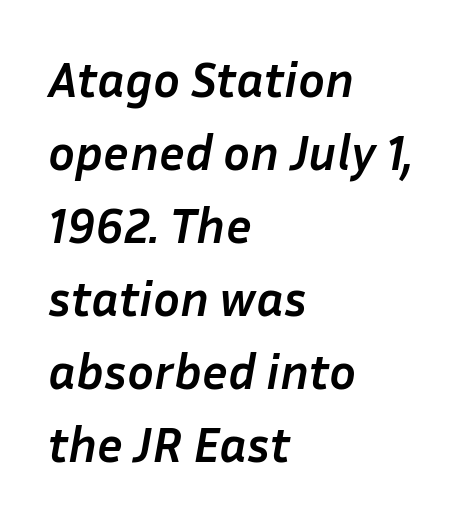
{"italic": "yes", "lean": "right", "slant_degrees": 10, "bold": "yes", "weight": "semibold", "width": "normal", "stroke_contrast": "low", "x_height": "medium", "monospaced": "no", "underline": "no", "align": "left", "line_spacing": "normal", "line_spacing_ratio": 1.46, "letter_spacing": "normal", "letter_spacing_em": 0.0, "glyph_px": 50}
